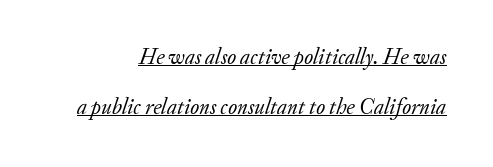
Observe the lean: these are italic letterforms. Heft: none added — not bold. Underlining? Definitely there. A typesetter would call this leading open, well beyond the default.
